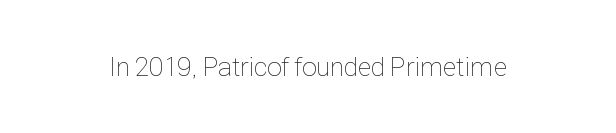
{"italic": "no", "bold": "no", "underline": "no", "letter_spacing": "normal", "letter_spacing_em": 0.0, "glyph_px": 27}
